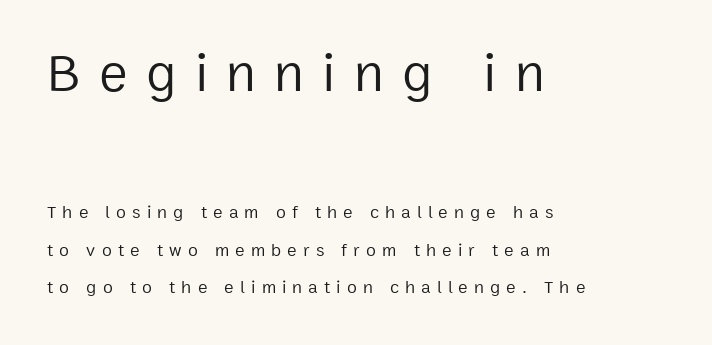
The characters are drawn with everyday or finer stroke widths. In terms of letterform style, serifs are entirely absent. Spacing verdict: proportional, widths tailored to each character. Horizontal alignment here is leftward, the default for most running prose. The area under the type is left untouched. The line texture is sparse and dotted thanks to wide tracking.
